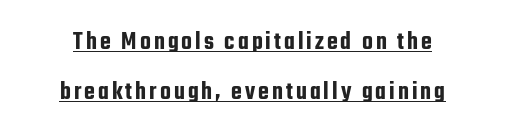
A rule runs beneath these lines of type. If you drew a line through each stem, it would be perfectly vertical. Notice the wide empty band between every row — that's loose leading. The lines are quadded center.
